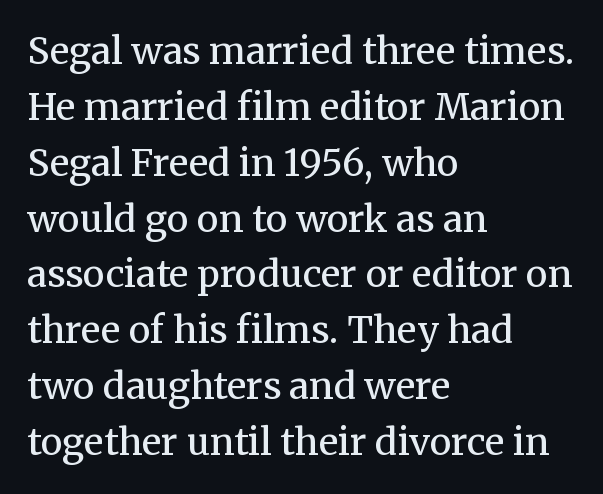
The image shows 37 px regular-weight serif type, upright; set left-aligned, normal line spacing (1.51x), normal letter spacing, not underlined; medium stroke contrast and a medium x-height.
